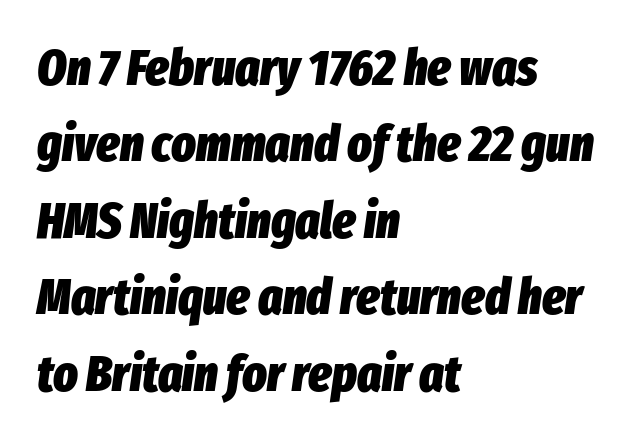
Every character sits at an angle, as italics do. Characters follow at the spacing the type designer built in. Each new line begins a customary step beneath the previous one. Has an underline been added? It has not. Thick stems and heavy bowls — unmistakably bold. Proportional: the letters do not fall into vertical columns.
